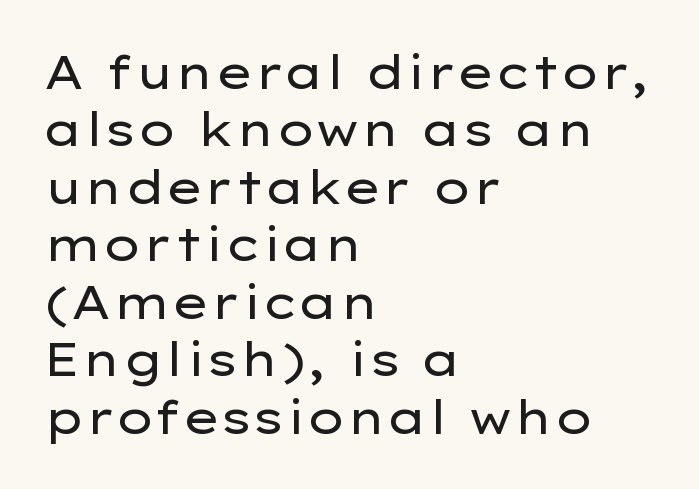
The weight would be labelled regular, book, light, or lighter still. In terms of letterform style, serifs are entirely absent. Each letter keeps its own natural width here, so spacing adapts to shape. Does the copy run flush right? No — it runs flush left. How are the letters spaced? Ordinarily, with no added tracking.
